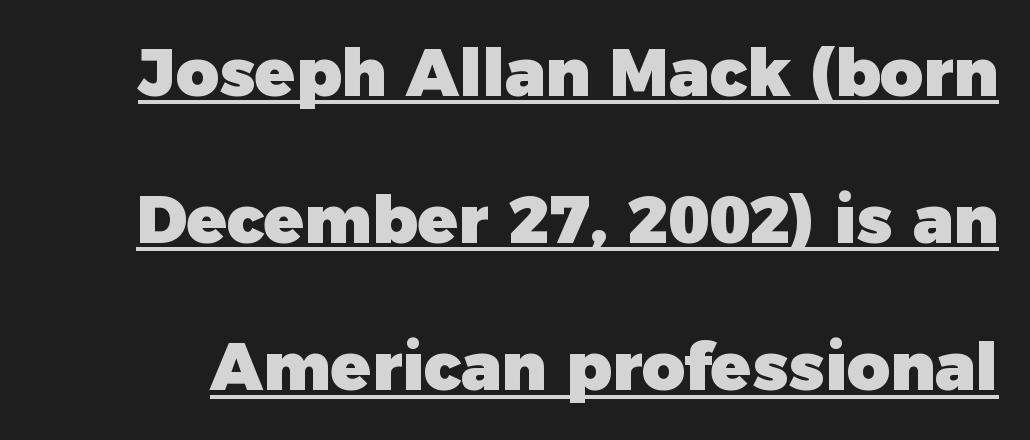
{"serif": "no", "italic": "no", "bold": "yes", "weight": "heavy", "width": "normal", "stroke_contrast": "low", "x_height": "medium", "monospaced": "no", "underline": "yes", "line_spacing": "loose", "line_spacing_ratio": 2.23, "letter_spacing": "normal", "letter_spacing_em": 0.0, "glyph_px": 66}
